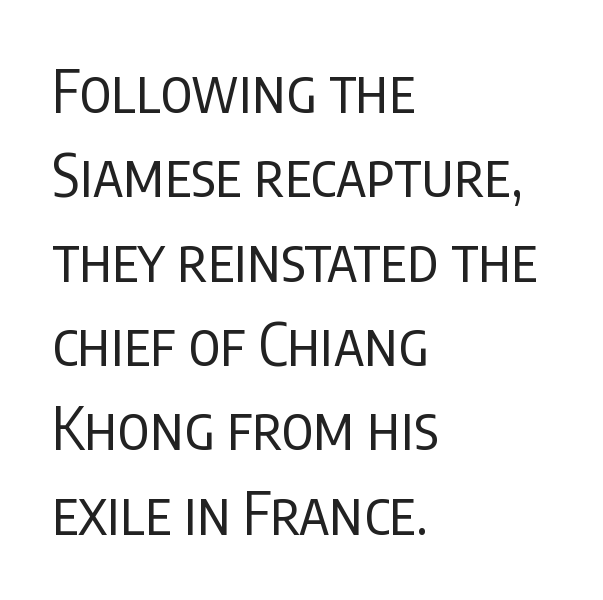
The image shows 59 px regular-weight, condensed sans-serif type, upright; set left-aligned, normal line spacing (1.43x), normal letter spacing, not underlined; low stroke contrast and a large x-height.
